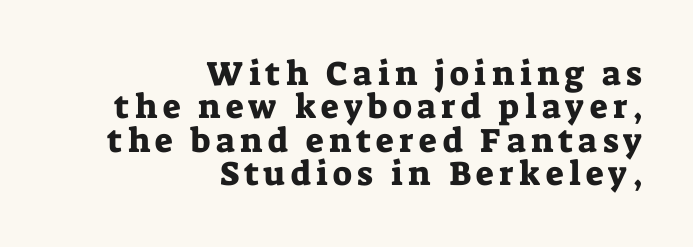
The image shows 34 px serif type, upright; set right-aligned, tight line spacing (0.98x), not underlined; low stroke contrast and a medium x-height.
